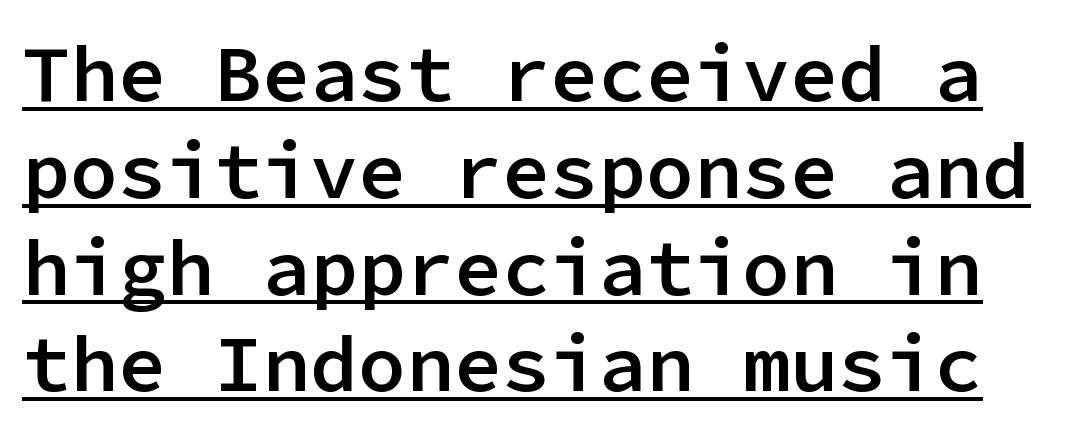
This is sans-serif lettering, the kind often seen on screens and signage. Vertical strokes here are truly vertical. Quick note: underline on. Set as a demibold, roughly 600 on the weight scale. Think of a typewriter: that constant character pitch is what you see here. Default kerning and tracking; the words read as compact shapes.
